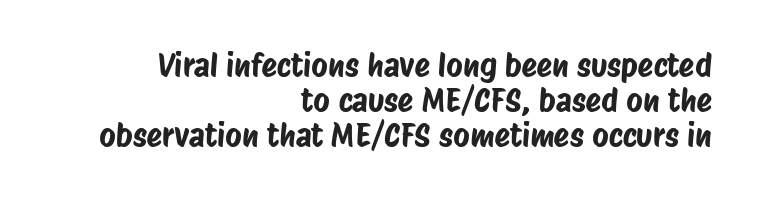
The ragged edge is on the left, which tells us the setting is flush right. Do the characters align in a grid? No, the font is proportional. The typeface chosen for these lines omits serifs. In terms of leading, this rendering errs on the cramped side.
